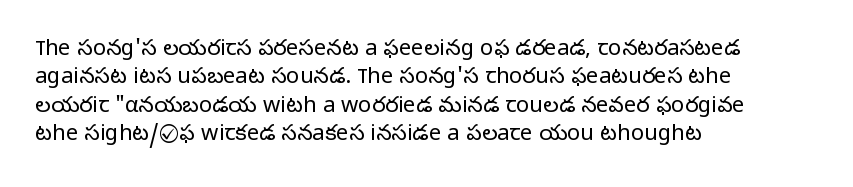
Rule under the text: the space is simply empty. Honestly, the letter spacing is just normal — you wouldn't notice it. The font's upright variant was chosen for this text. The strokes are not fattened; the text isn't bold. Layout note: lines flush left. The designer left line spacing at the default.
